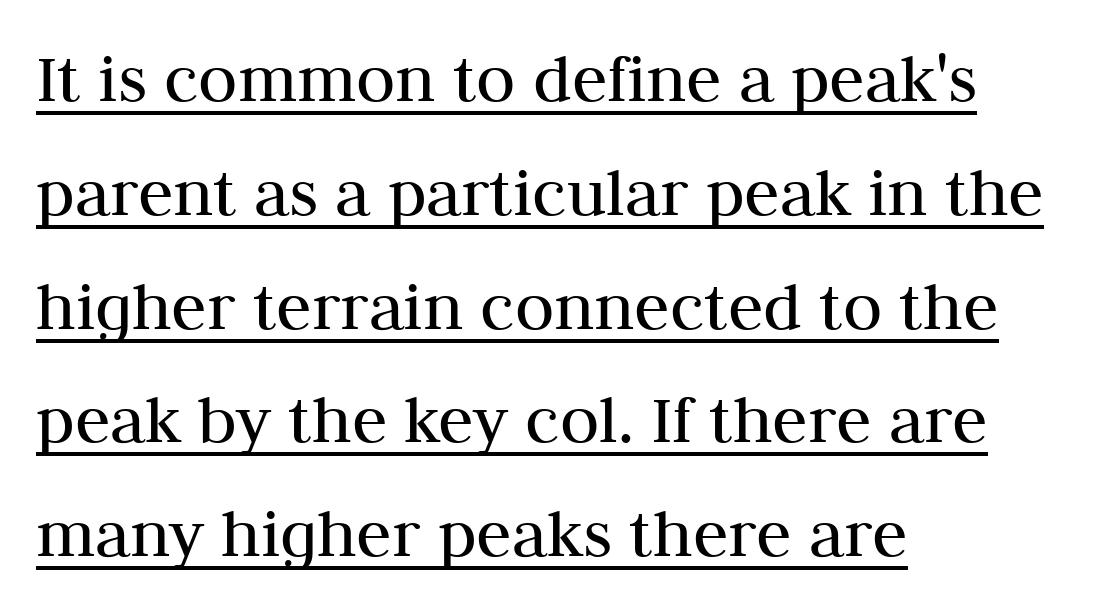
{"serif": "yes", "italic": "no", "bold": "no", "weight": "regular", "width": "normal", "stroke_contrast": "medium", "x_height": "medium", "monospaced": "no", "underline": "yes", "align": "left", "line_spacing": "normal", "line_spacing_ratio": 1.58, "letter_spacing": "normal", "letter_spacing_em": 0.0, "glyph_px": 72}
